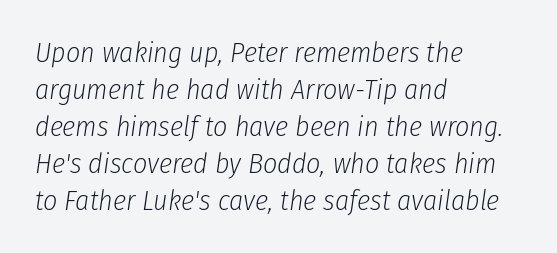
Is this a fixed-width face? No — the glyphs have proportional, varying widths. Counters stay open thanks to moderate or lighter strokes. If you measured baseline to baseline, you'd find a middling distance. This sample uses plain, unmodified letter spacing.
